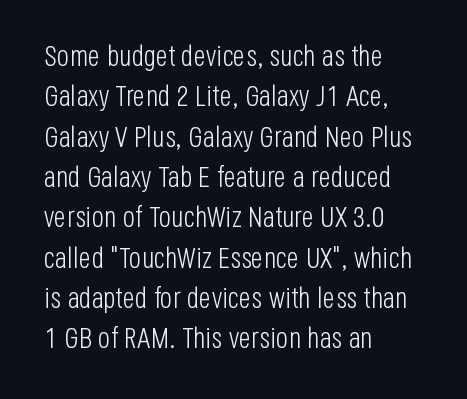
The image shows 29 px light, condensed sans-serif type, upright; set left-aligned, normal line spacing (1.39x), normal letter spacing, not underlined; low stroke contrast and a large x-height.
